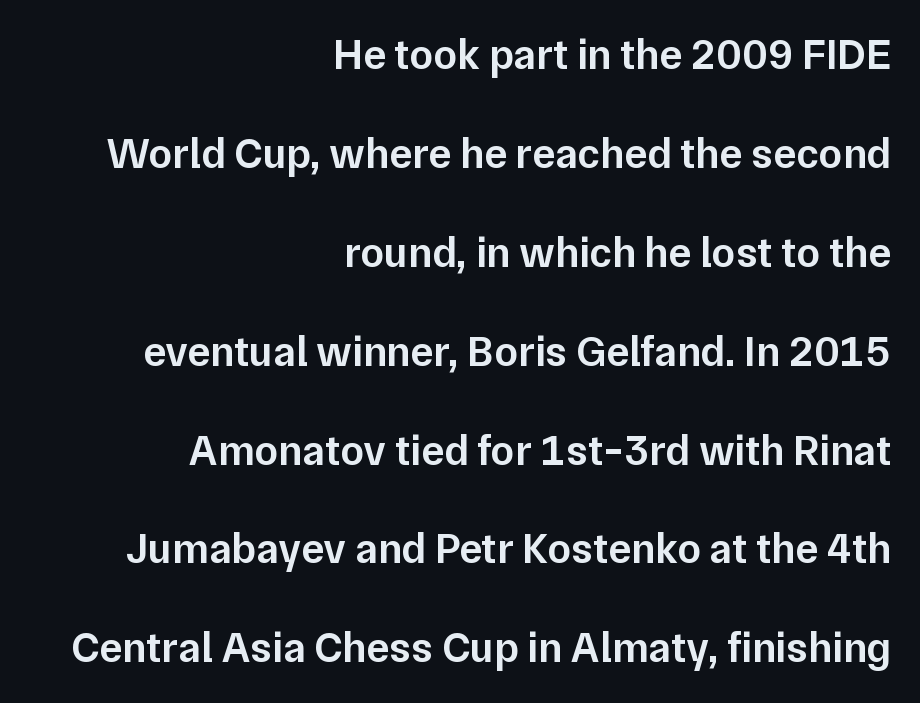
The baseline area is clear. The type family on display is of the sans-serif kind. Compared with typical paragraphs, the rows here are farther apart. If you drew a line through each stem, it would be perfectly vertical.
